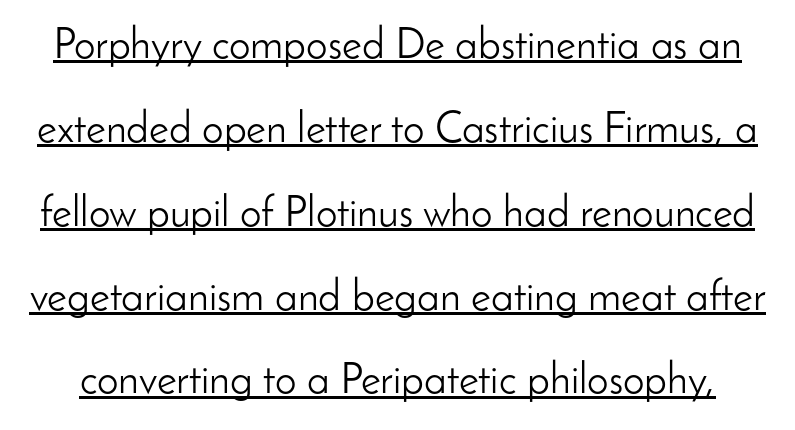
The specimen reads as upright at a glance. The rendering keeps characters at their native spacing. Descenders here cross a horizontal rule under the line. The face used here is proportionally spaced, like ordinary book or web type.
